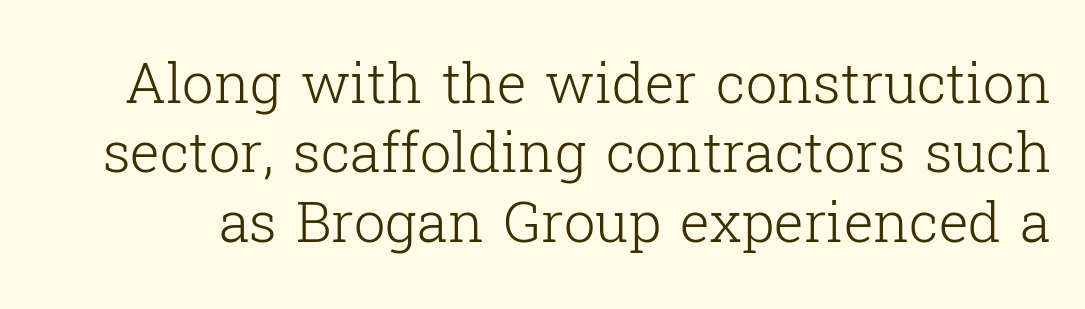
{"serif": "yes", "italic": "no", "bold": "no", "weight": "light", "width": "normal", "stroke_contrast": "low", "x_height": "medium", "monospaced": "no", "underline": "no", "line_spacing_ratio": 1.24, "letter_spacing": "normal", "letter_spacing_em": 0.0, "glyph_px": 56}
